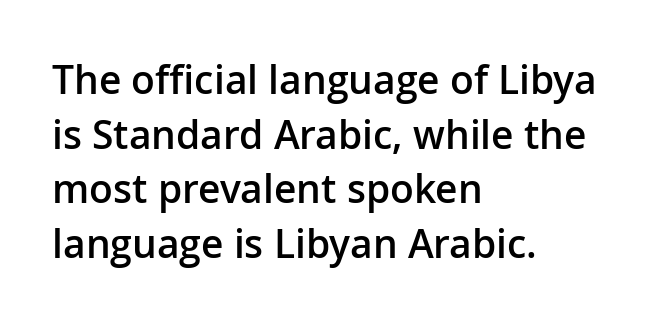
Q: Is the text bold? A: Semi-bold.
Q: Is the text italic (slanted)? A: No, it is upright.
Q: Is the typeface a serif or a sans-serif typeface? A: Sans-serif.
Q: Is the text underlined? A: No.
Q: How is the paragraph aligned? A: Left-aligned.
Q: Is the spacing between letters normal or unusually wide? A: Normal.
Q: Is the spacing between lines tight, normal or loose? A: Normal.
Q: Width (condensed, normal, or wide)? A: Normal.
Q: Stroke contrast? A: Low.
Q: x-height? A: Medium.
Q: Monospaced? A: No.
